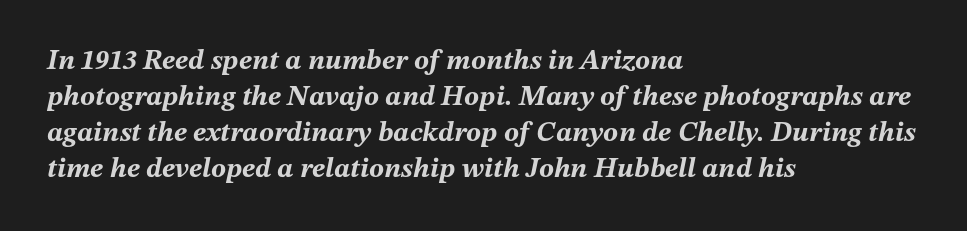
Q: Is the text bold? A: Yes.
Q: Is the text italic (slanted)? A: Yes, it leans right by about 12 degrees.
Q: Is the text underlined? A: No.
Q: How is the paragraph aligned? A: Left-aligned.
Q: Is the spacing between letters normal or unusually wide? A: Normal.
Q: Is the spacing between lines tight, normal or loose? A: Normal.
Q: Width (condensed, normal, or wide)? A: Normal.
Q: Stroke contrast? A: Medium.
Q: x-height? A: Medium.
Q: Monospaced? A: No.
